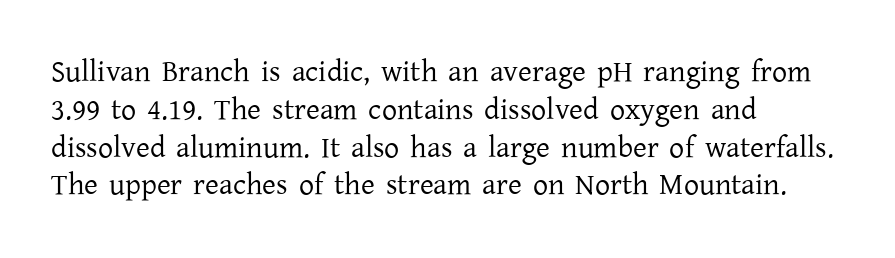
The image shows 30 px regular-weight serif type, upright; set left-aligned, normal line spacing (1.26x), normal letter spacing, not underlined; low stroke contrast and a medium x-height.
